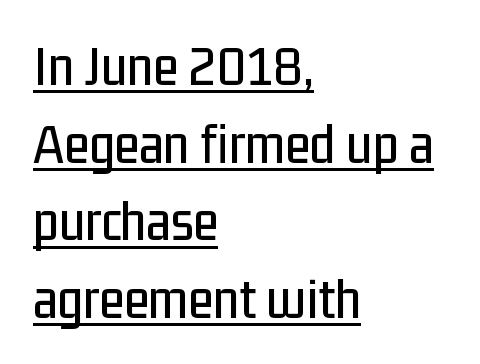
{"serif": "no", "italic": "no", "width": "condensed", "stroke_contrast": "low", "x_height": "medium", "monospaced": "no", "underline": "yes", "align": "left", "line_spacing": "normal", "line_spacing_ratio": 1.34, "letter_spacing": "normal", "letter_spacing_em": 0.0, "glyph_px": 58}
